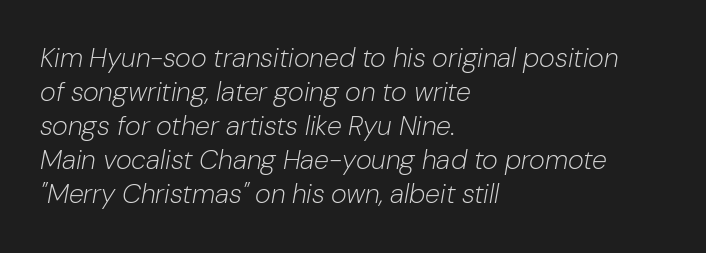
The image shows 27 px text type, italic (leaning right); set left-aligned, normal line spacing (1.26x), normal letter spacing, not underlined.
